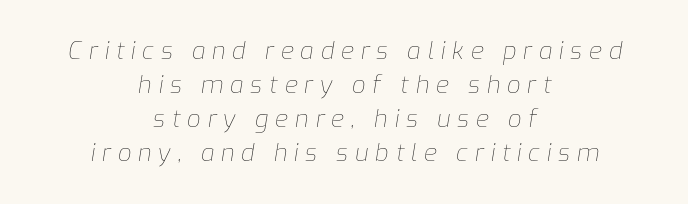
Q: Is the text bold? A: No.
Q: Is the text italic (slanted)? A: Yes, it leans right by about 9 degrees.
Q: Is the text underlined? A: No.
Q: How is the paragraph aligned? A: Centered.
Q: Is the spacing between letters normal or unusually wide? A: Unusually wide.
Q: Is the spacing between lines tight, normal or loose? A: Normal.
